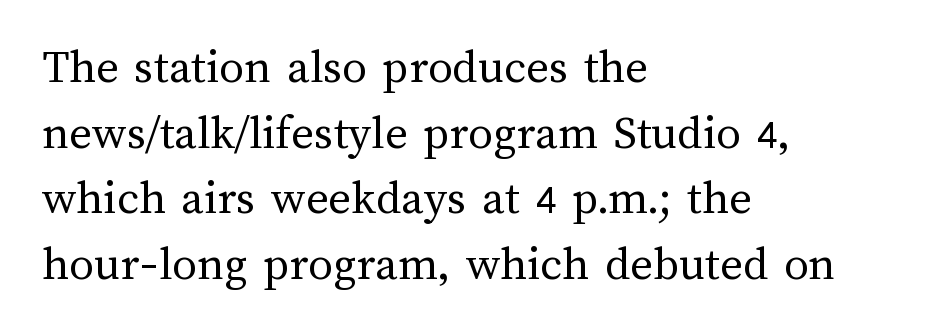
Q: Is the text bold? A: No.
Q: Is the text italic (slanted)? A: No, it is upright.
Q: Is the text underlined? A: No.
Q: How is the paragraph aligned? A: Left-aligned.
Q: Is the spacing between letters normal or unusually wide? A: Normal.
Q: Is the spacing between lines tight, normal or loose? A: Normal.
Q: Width (condensed, normal, or wide)? A: Normal.
Q: Stroke contrast? A: Medium.
Q: x-height? A: Medium.
Q: Monospaced? A: No.
